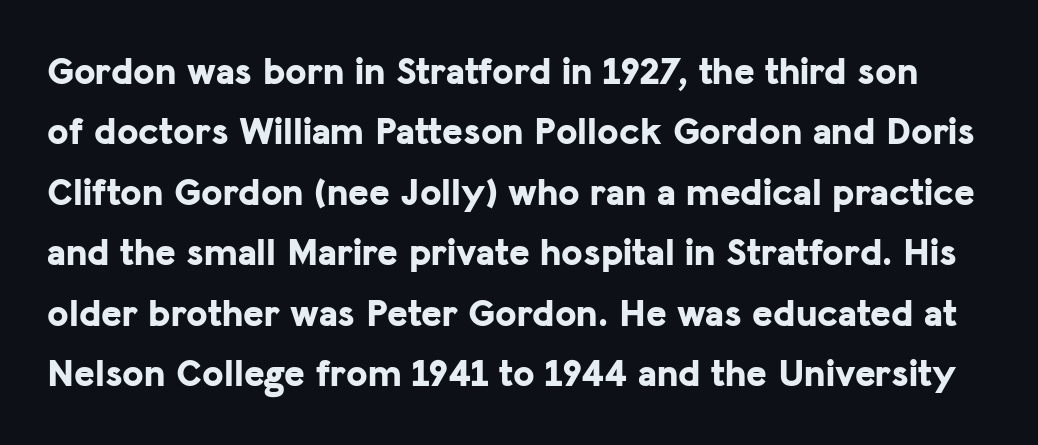
{"serif": "no", "italic": "no", "bold": "yes", "weight": "bold", "width": "normal", "stroke_contrast": "low", "x_height": "medium", "monospaced": "no", "underline": "no", "line_spacing": "normal", "line_spacing_ratio": 1.55, "letter_spacing": "normal", "letter_spacing_em": 0.0, "glyph_px": 39}
